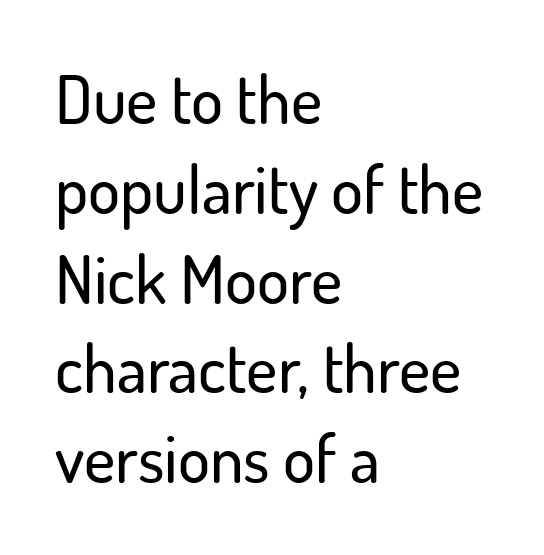
The passage shown has conventional tracking throughout. Designer's note — italics off, roman on. Spacing verdict: proportional, widths tailored to each character. The paragraph has a hard left edge and a soft right edge. Does the leading feel generous? No, just average. Glance below the letters and you will spot only blank space.
